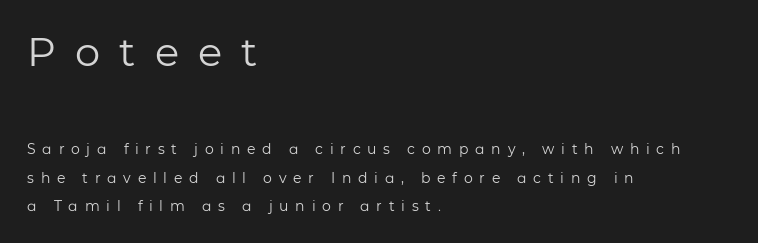
{"serif": "no", "italic": "no", "bold": "no", "weight": "regular", "width": "normal", "stroke_contrast": "low", "x_height": "medium", "monospaced": "no", "underline": "no", "align": "left", "line_spacing": "loose", "line_spacing_ratio": 2.03, "letter_spacing": "wide", "letter_spacing_em": 0.48, "larger_block": "first", "size_ratio": 2.86, "glyph_px": 40}
